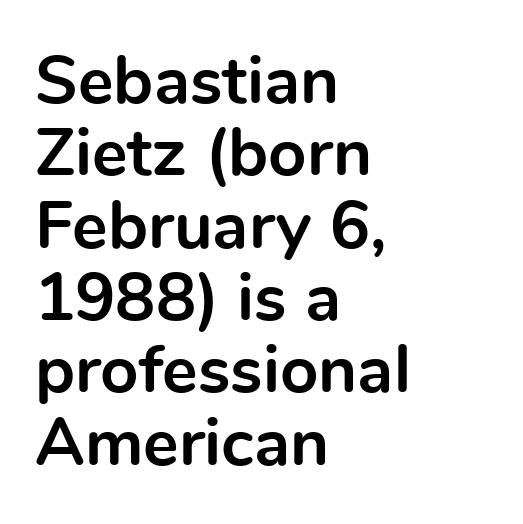
Standard letterfit; no display-style spreading of the glyphs. This sample uses a sans-serif face. Reading down the column, the eye jumps only a short way to each next line. A bare baseline throughout the passage. Style check: upright. Each letter keeps its own natural width here, so spacing adapts to shape.
